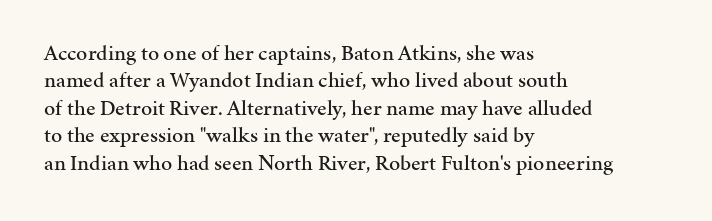
Letter spacing: default. Words float on clear page, feet unadorned. Every stem runs plumb, perpendicular to the baseline. Is there much room between lines? A standard amount, neither cramped nor airy. Reading down the block, your eye returns to a fixed left position each line.
